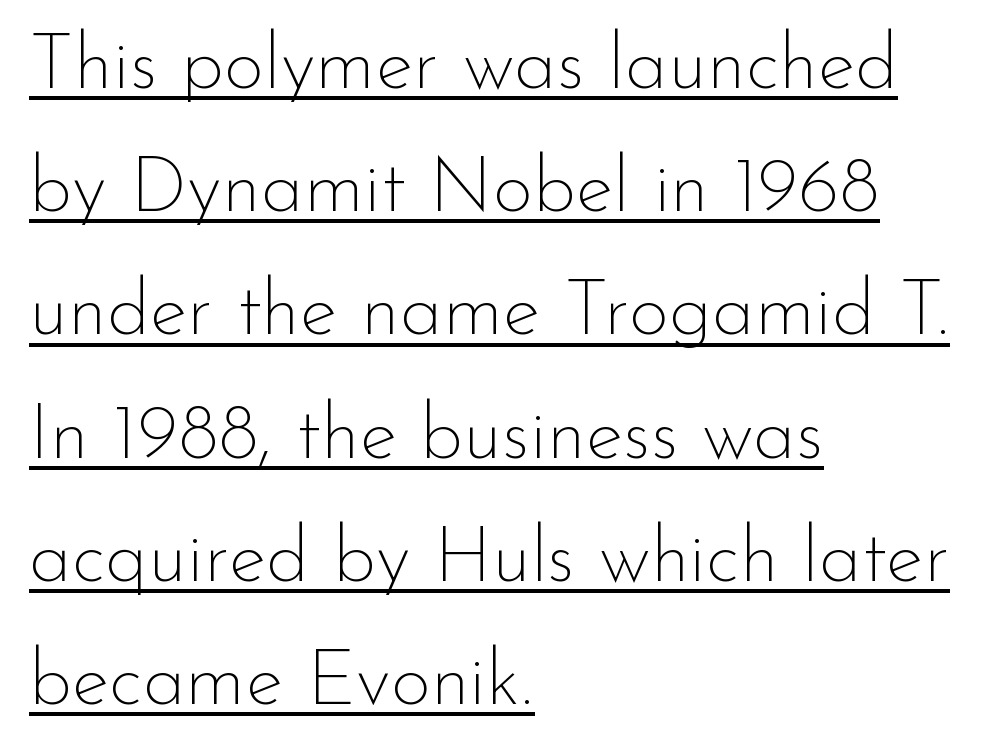
The line texture is even and compact thanks to regular tracking. Alignment: flush left. Caption: face not bold, strokes unweighted. These lines are composed in type without serifs. The axis of the letterforms is exactly vertical. The vertical gap from one line to the next is medium.
